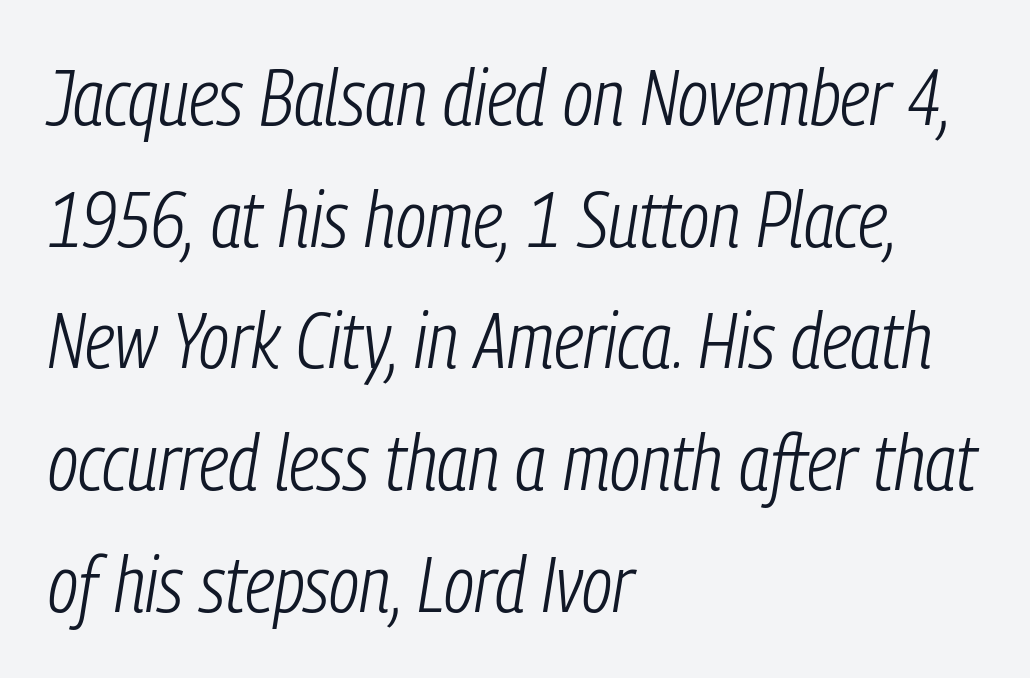
The image shows 79 px light, condensed type, italic (leaning right); set left-aligned, normal line spacing (1.54x), normal letter spacing, not underlined; low stroke contrast and a medium x-height.
